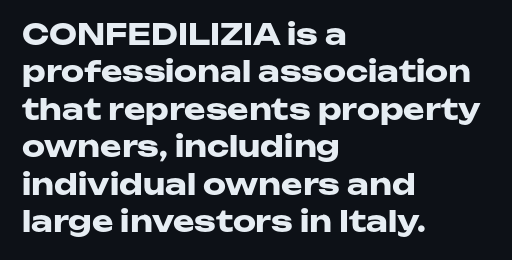
You can tell from the bare stems that sans-serif type was used. The passage shown is not underscored anywhere. Quick note: not italic, upright. The paragraph shown leans on its left margin. The face used here is proportionally spaced, like ordinary book or web type. Inter-character spacing is left at the font's built-in metrics.
